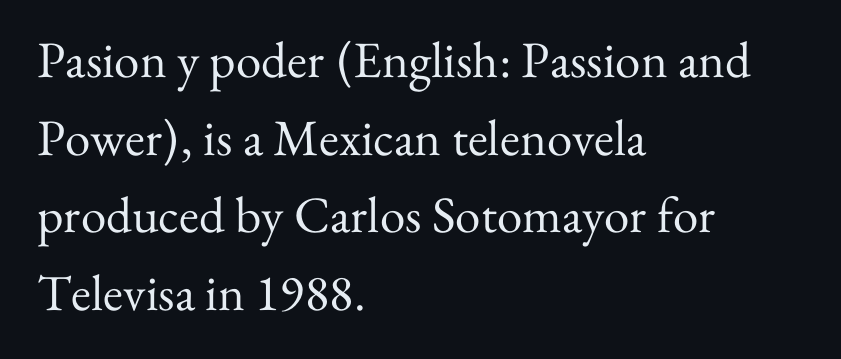
The image shows 51 px regular-weight serif type, upright; set left-aligned, normal line spacing (1.52x), normal letter spacing, not underlined; medium stroke contrast and a small x-height.
